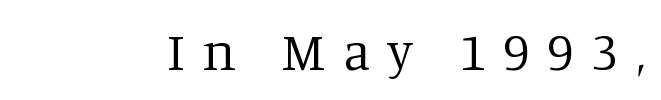
Q: Is the text bold? A: No.
Q: Is the text italic (slanted)? A: No, it is upright.
Q: Is the typeface a serif or a sans-serif typeface? A: Serif.
Q: Is the text underlined? A: No.
Q: Is the spacing between letters normal or unusually wide? A: Unusually wide.
Q: Width (condensed, normal, or wide)? A: Normal.
Q: Stroke contrast? A: Low.
Q: x-height? A: Large.
Q: Monospaced? A: No.
